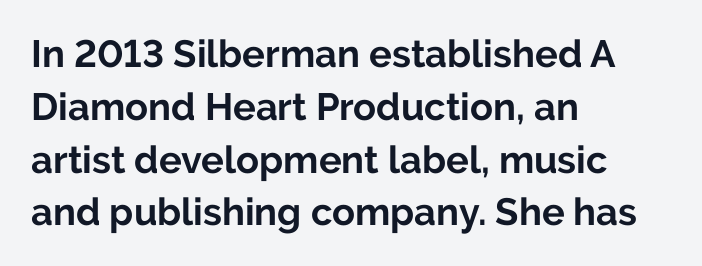
The image shows 38 px bold sans-serif type, upright; set left-aligned, normal line spacing (1.39x), normal letter spacing, not underlined; low stroke contrast and a medium x-height.
